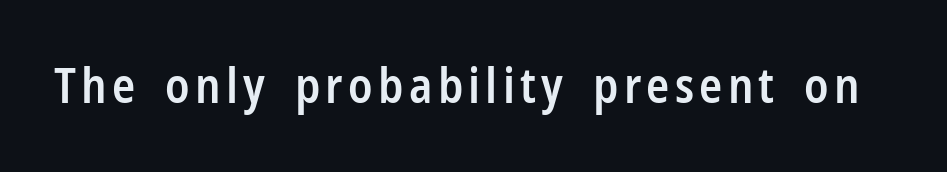
{"serif": "no", "italic": "no", "bold": "semi", "weight": "semibold", "width": "condensed", "stroke_contrast": "low", "x_height": "medium", "monospaced": "no", "underline": "no", "glyph_px": 48}
